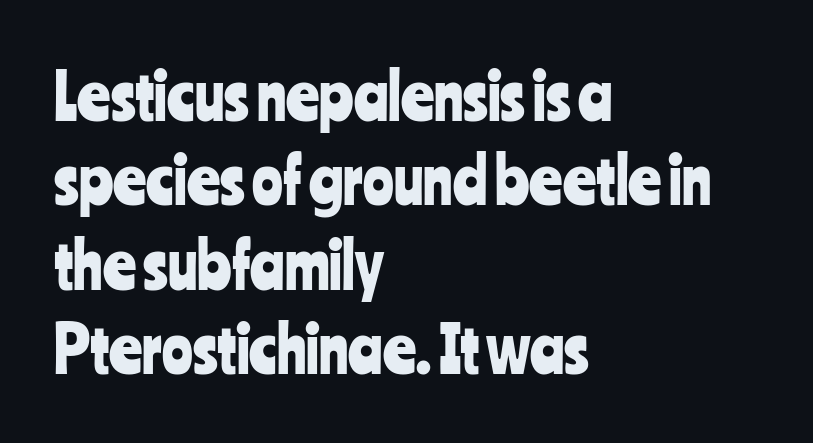
All the whitespace from short lines collects on the right. Words float on clear page, feet unadorned. This sample has the flowing, uneven cadence of proportional lettering. Tracking here is standard; glyphs follow each other at the usual distance. The characters display no serif detailing; their extremities are plain. The letters stand upright; this is a roman face.
